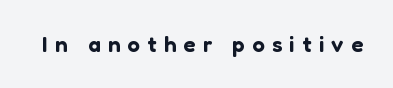
The image shows 22 px text type, upright; set unusually wide letter spacing (+0.34 em), not underlined.
